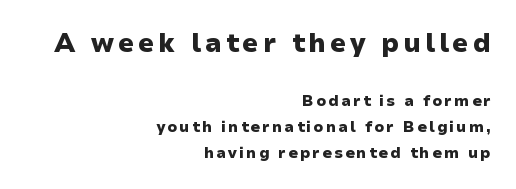
The image shows 26 px bold type, upright; set right-aligned, line spacing 1.71x, not underlined; the first (top) block is 1.73x larger.
